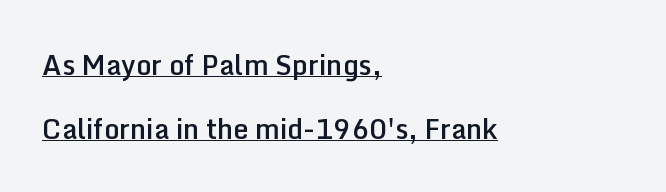
Loosely led — the rows are spread out. The rendering uses the underline text-decoration. The lettering holds an erect, upright posture throughout. Students, note that the glyphs here touch the page at normal intervals.
